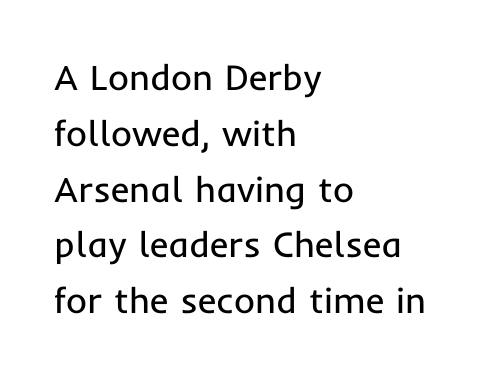
{"serif": "no", "italic": "no", "bold": "no", "weight": "regular", "width": "normal", "stroke_contrast": "low", "x_height": "medium", "monospaced": "no", "underline": "no", "align": "left", "line_spacing": "normal", "line_spacing_ratio": 1.55, "letter_spacing": "normal", "letter_spacing_em": 0.0, "glyph_px": 36}
